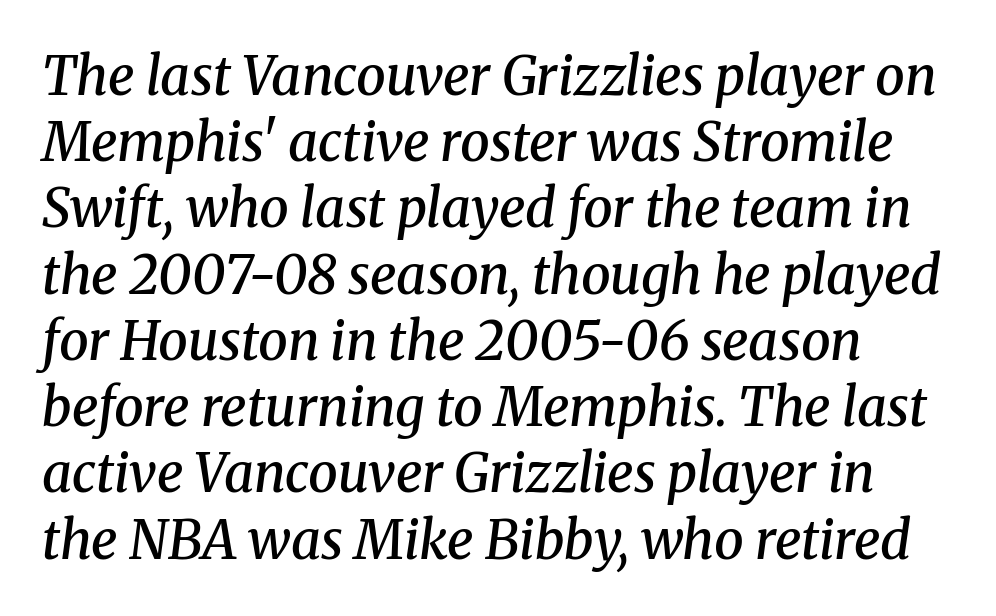
Q: Is the text bold? A: Semi-bold.
Q: Is the text italic (slanted)? A: Yes, it leans right by about 8 degrees.
Q: Is the typeface a serif or a sans-serif typeface? A: Serif.
Q: Is the text underlined? A: No.
Q: How is the paragraph aligned? A: Left-aligned.
Q: Is the spacing between letters normal or unusually wide? A: Normal.
Q: Is the spacing between lines tight, normal or loose? A: Normal.
Q: Width (condensed, normal, or wide)? A: Normal.
Q: Stroke contrast? A: Medium.
Q: x-height? A: Medium.
Q: Monospaced? A: No.
